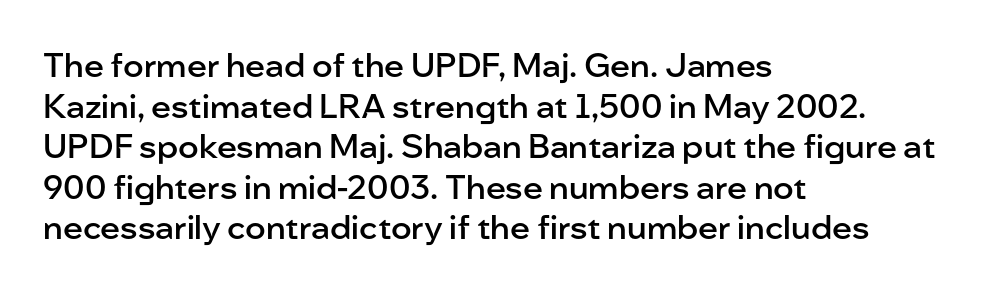
Beneath every word, the page is bare. No italicization has been applied; the sample stays upright. Semibold letterforms, between regular and bold. Alignment: flush left.
